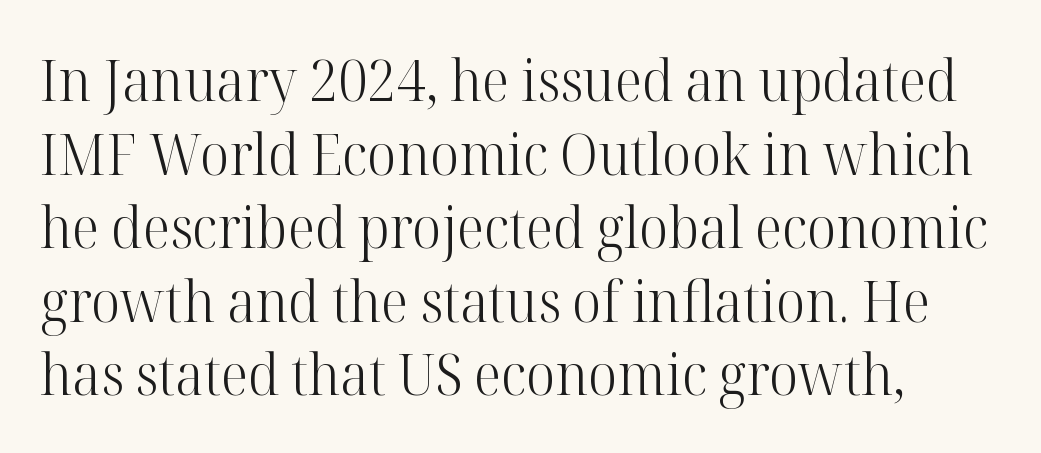
{"serif": "yes", "italic": "no", "bold": "no", "weight": "light", "width": "normal", "stroke_contrast": "high", "x_height": "medium", "monospaced": "no", "underline": "no", "line_spacing": "normal", "line_spacing_ratio": 1.29, "letter_spacing": "normal", "letter_spacing_em": 0.0, "glyph_px": 57}
